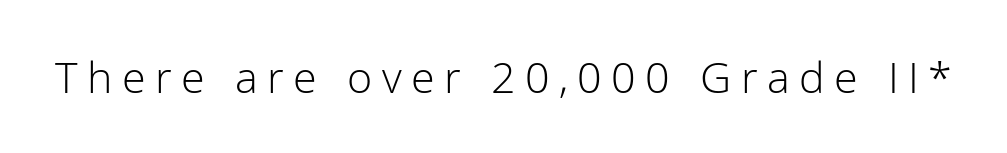
The image shows 43 px light sans-serif type, upright; set unusually wide letter spacing (+0.22 em), not underlined; low stroke contrast and a medium x-height.
